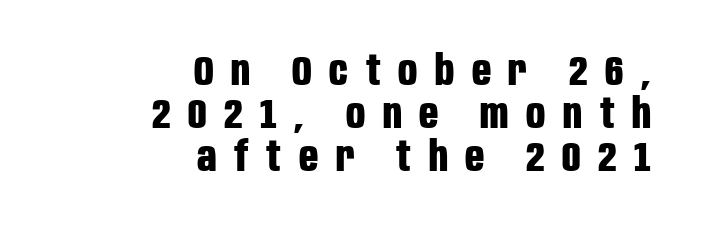
Q: Is the text bold? A: Yes.
Q: Is the text italic (slanted)? A: No, it is upright.
Q: Is the typeface a serif or a sans-serif typeface? A: Sans-serif.
Q: Is the text underlined? A: No.
Q: How is the paragraph aligned? A: Right-aligned.
Q: Is the spacing between letters normal or unusually wide? A: Unusually wide.
Q: Is the spacing between lines tight, normal or loose? A: Tight.
Q: Width (condensed, normal, or wide)? A: Condensed.
Q: Stroke contrast? A: Low.
Q: x-height? A: Large.
Q: Monospaced? A: No.
